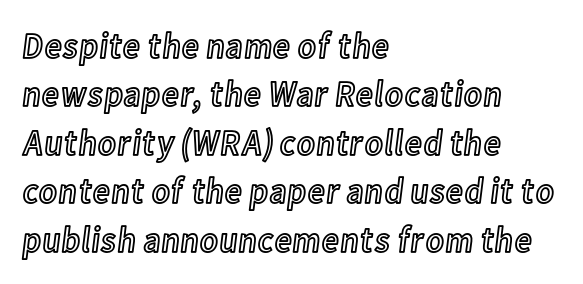
Each word holds together tightly as a unit, with standard inter-letter gaps. Letters rest on an invisible, unmarked baseline. This sample has the flowing, uneven cadence of proportional lettering. Line spacing here is normal.
